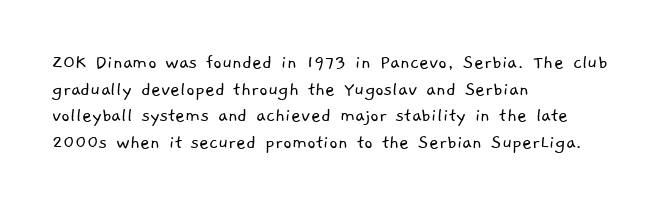
{"bold": "no", "underline": "no", "align": "left", "line_spacing": "normal", "line_spacing_ratio": 1.27, "letter_spacing": "normal", "letter_spacing_em": 0.0, "glyph_px": 21}
